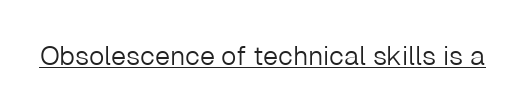
Q: Is the text bold? A: No.
Q: Is the text italic (slanted)? A: No, it is upright.
Q: Is the text underlined? A: Yes.
Q: Is the spacing between letters normal or unusually wide? A: Normal.
